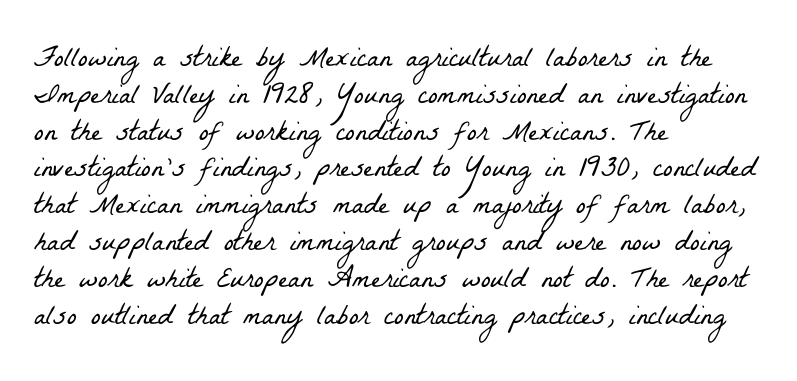
The horizontal fit of the characters is conventional and even. Each new line begins a customary step beneath the previous one. You could not count columns in this text — the font is proportionally spaced. No word sits above an underline.
